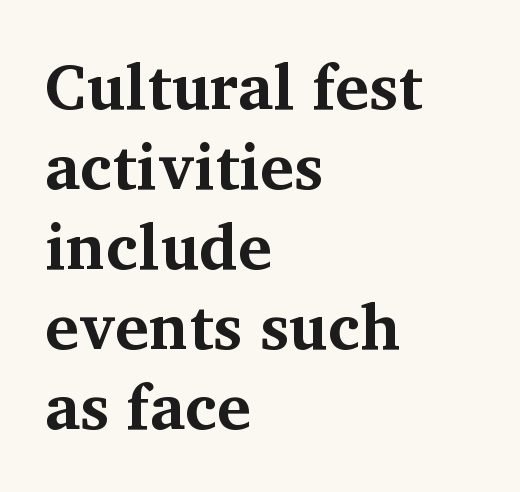
{"serif": "yes", "italic": "no", "bold": "yes", "weight": "bold", "width": "normal", "stroke_contrast": "medium", "x_height": "medium", "monospaced": "no", "underline": "no", "align": "left", "line_spacing": "normal", "line_spacing_ratio": 1.25, "letter_spacing": "normal", "letter_spacing_em": 0.0, "glyph_px": 64}
